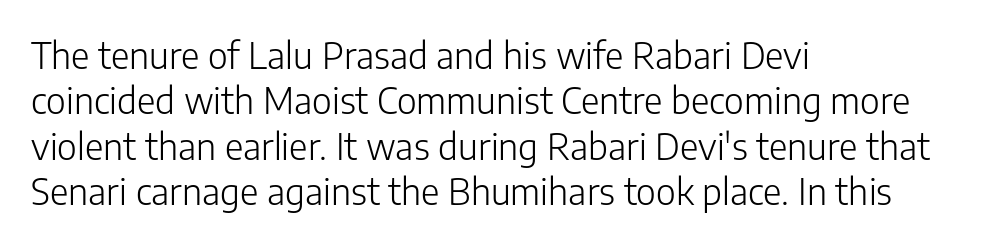
Q: Is the text bold? A: No.
Q: Is the text italic (slanted)? A: No, it is upright.
Q: Is the typeface a serif or a sans-serif typeface? A: Sans-serif.
Q: Is the text underlined? A: No.
Q: How is the paragraph aligned? A: Left-aligned.
Q: Is the spacing between letters normal or unusually wide? A: Normal.
Q: Is the spacing between lines tight, normal or loose? A: Normal.
Q: Width (condensed, normal, or wide)? A: Normal.
Q: Stroke contrast? A: Low.
Q: x-height? A: Medium.
Q: Monospaced? A: No.
